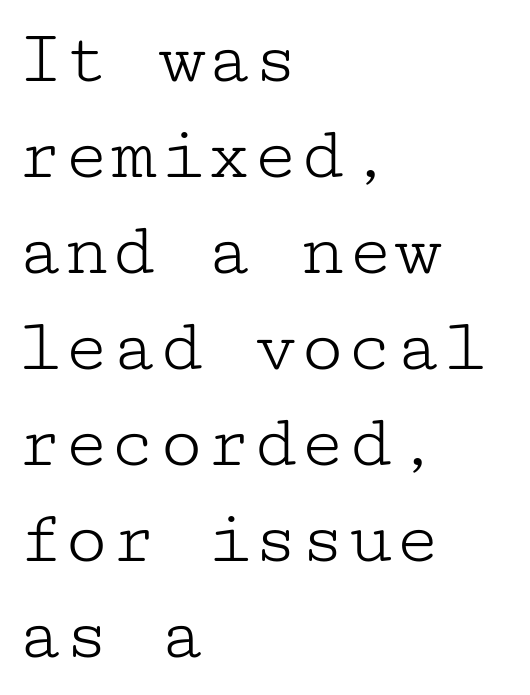
The image shows 78 px light, wide serif type, upright; set left-aligned, line spacing 1.23x, normal letter spacing, not underlined; low stroke contrast and a medium x-height.
